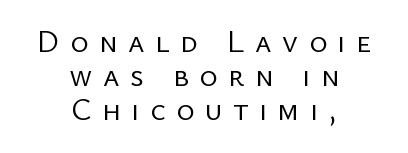
{"serif": "no", "italic": "no", "bold": "no", "weight": "regular", "width": "normal", "stroke_contrast": "low", "x_height": "medium", "monospaced": "no", "underline": "no", "align": "center", "line_spacing": "tight", "line_spacing_ratio": 1.1, "letter_spacing": "wide", "letter_spacing_em": 0.34, "glyph_px": 31}
